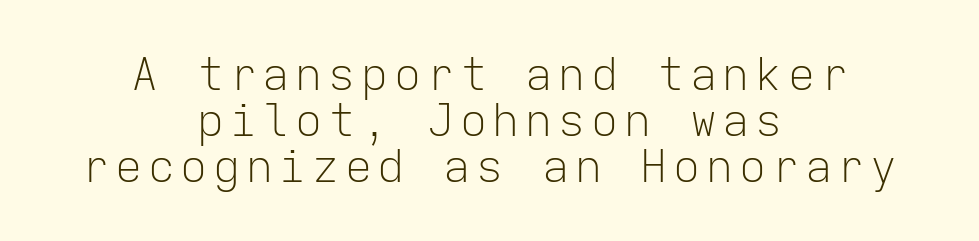
{"serif": "no", "italic": "no", "bold": "no", "weight": "light", "width": "normal", "stroke_contrast": "low", "x_height": "medium", "monospaced": "yes", "underline": "no", "align": "center", "line_spacing": "tight", "line_spacing_ratio": 1.02, "glyph_px": 45}
